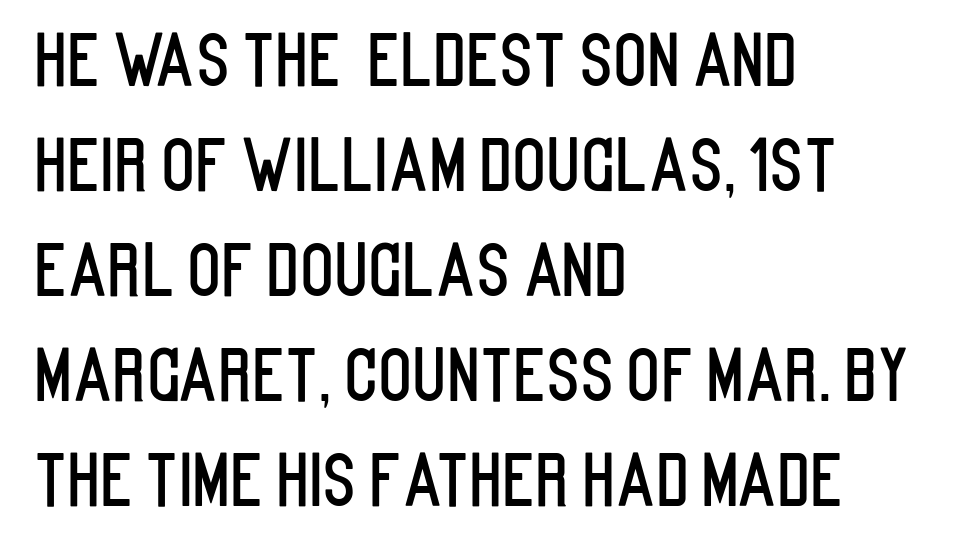
Q: Is the text italic (slanted)? A: No, it is upright.
Q: Is the typeface a serif or a sans-serif typeface? A: Sans-serif.
Q: Is the text underlined? A: No.
Q: How is the paragraph aligned? A: Left-aligned.
Q: Is the spacing between letters normal or unusually wide? A: Normal.
Q: Is the spacing between lines tight, normal or loose? A: Normal.
Q: Width (condensed, normal, or wide)? A: Condensed.
Q: Stroke contrast? A: Low.
Q: x-height? A: Large.
Q: Monospaced? A: No.
